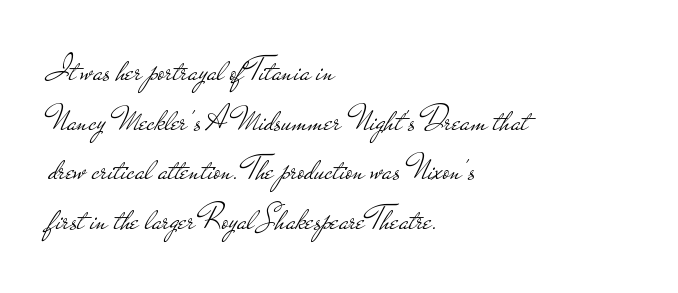
{"serif": "no", "bold": "no", "weight": "light", "width": "wide", "stroke_contrast": "low", "x_height": "small", "monospaced": "no", "underline": "no", "align": "left", "line_spacing": "normal", "line_spacing_ratio": 1.46, "letter_spacing": "normal", "letter_spacing_em": 0.0, "glyph_px": 34}
